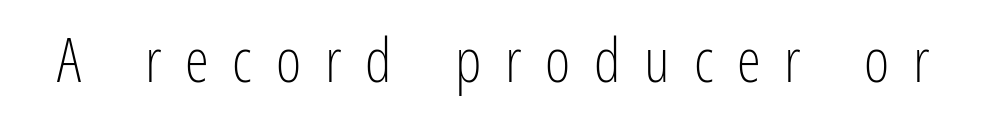
{"serif": "no", "italic": "no", "bold": "no", "weight": "light", "width": "condensed", "stroke_contrast": "low", "x_height": "medium", "monospaced": "no", "underline": "no", "letter_spacing": "wide", "letter_spacing_em": 0.39, "glyph_px": 61}
